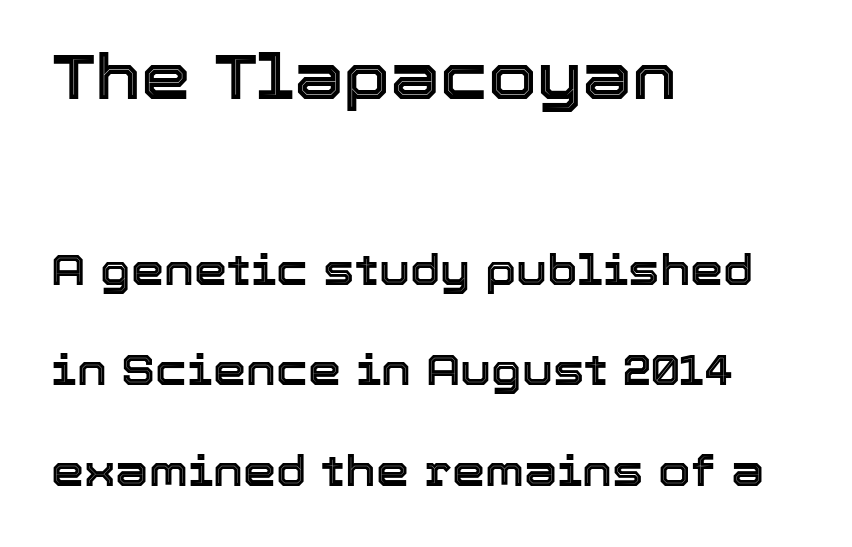
The image shows 63 px text type, upright; set left-aligned, loose line spacing (2.4x), normal letter spacing, not underlined; the first (top) block is 1.5x larger; a medium x-height.
